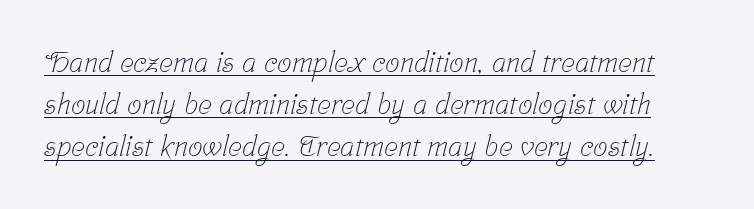
The image shows 29 px light, condensed serif type; set normal line spacing (1.45x), normal letter spacing, underlined; low stroke contrast and a medium x-height.
